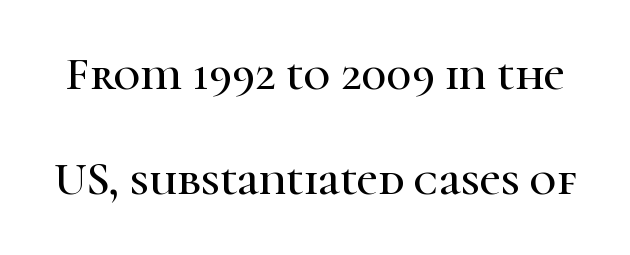
Is this a sans? No — the strokes have serifs. You could call the tracking neutral — neither tight nor loose. Proportional: the letters do not fall into vertical columns. You could fit nearly another row in the gap between these rows. Any mark beneath the type? The region is blank.
